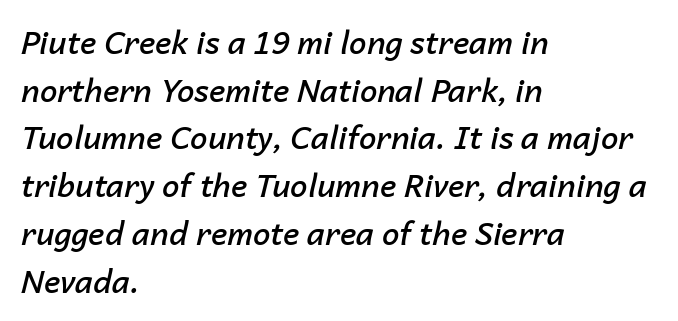
{"italic": "yes", "lean": "right", "slant_degrees": 14, "bold": "semi", "weight": "semibold", "width": "normal", "stroke_contrast": "low", "x_height": "medium", "monospaced": "no", "underline": "no", "align": "left", "line_spacing": "normal", "line_spacing_ratio": 1.54, "letter_spacing": "normal", "letter_spacing_em": 0.0, "glyph_px": 31}
